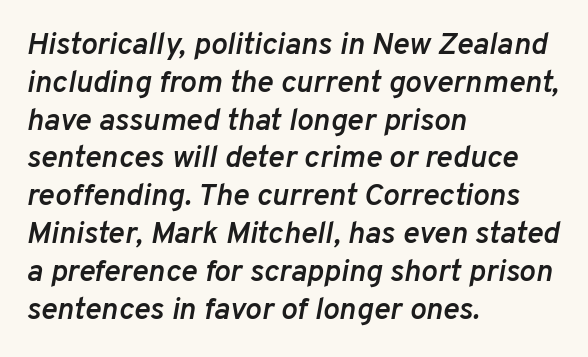
Q: Is the text bold? A: Semi-bold.
Q: Is the text italic (slanted)? A: Yes, it leans right by about 10 degrees.
Q: Is the text underlined? A: No.
Q: How is the paragraph aligned? A: Left-aligned.
Q: Is the spacing between letters normal or unusually wide? A: Normal.
Q: Width (condensed, normal, or wide)? A: Normal.
Q: Stroke contrast? A: Low.
Q: x-height? A: Medium.
Q: Monospaced? A: No.
